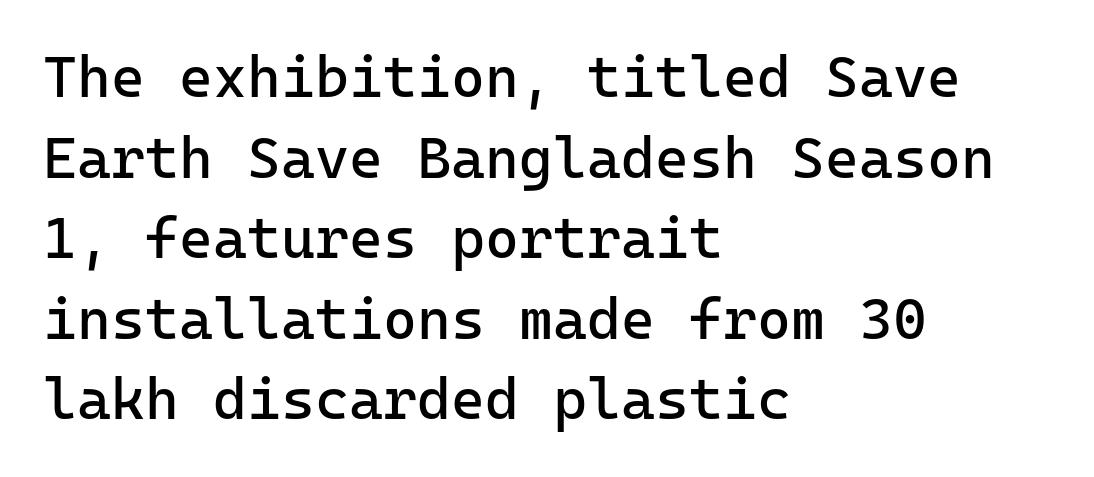
Q: Is the text bold? A: No.
Q: Is the text italic (slanted)? A: No, it is upright.
Q: Is the typeface a serif or a sans-serif typeface? A: Sans-serif.
Q: Is the text underlined? A: No.
Q: How is the paragraph aligned? A: Left-aligned.
Q: Is the spacing between letters normal or unusually wide? A: Normal.
Q: Is the spacing between lines tight, normal or loose? A: Normal.
Q: Width (condensed, normal, or wide)? A: Normal.
Q: Stroke contrast? A: Low.
Q: x-height? A: Medium.
Q: Monospaced? A: Yes.
